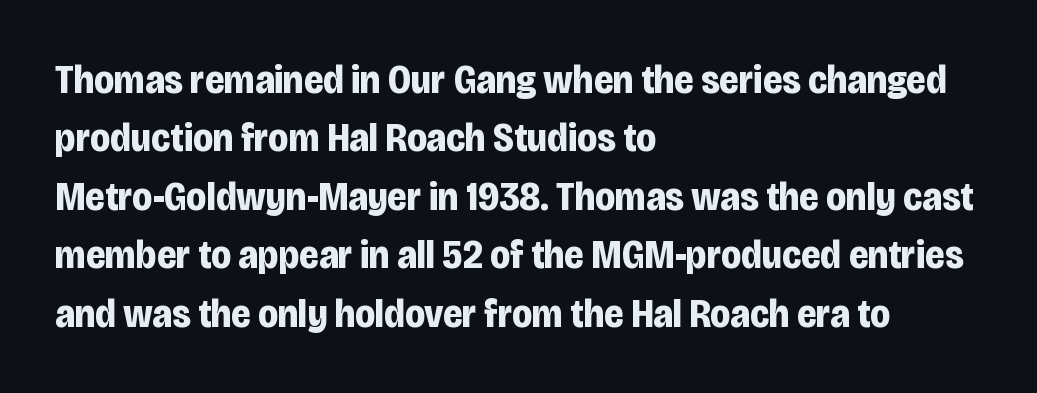
{"serif": "no", "italic": "no", "bold": "yes", "weight": "bold", "width": "condensed", "stroke_contrast": "low", "x_height": "large", "monospaced": "no", "underline": "no", "align": "left", "line_spacing": "normal", "line_spacing_ratio": 1.46, "letter_spacing": "normal", "letter_spacing_em": 0.0, "glyph_px": 40}
